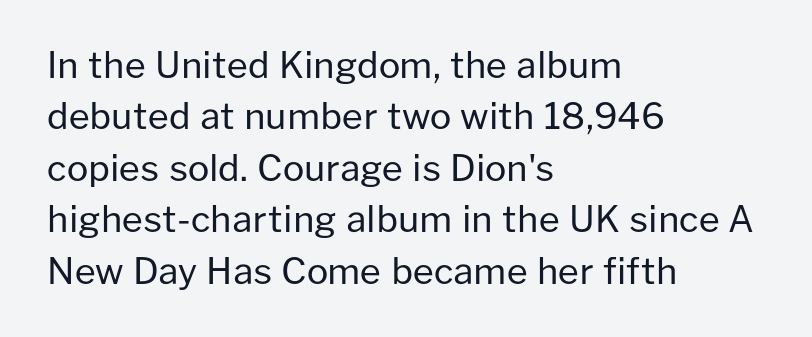
Q: Is the text bold? A: No.
Q: Is the text italic (slanted)? A: No, it is upright.
Q: Is the typeface a serif or a sans-serif typeface? A: Sans-serif.
Q: Is the text underlined? A: No.
Q: How is the paragraph aligned? A: Left-aligned.
Q: Is the spacing between letters normal or unusually wide? A: Normal.
Q: Is the spacing between lines tight, normal or loose? A: Normal.
Q: Width (condensed, normal, or wide)? A: Normal.
Q: Stroke contrast? A: Low.
Q: x-height? A: Medium.
Q: Monospaced? A: No.
